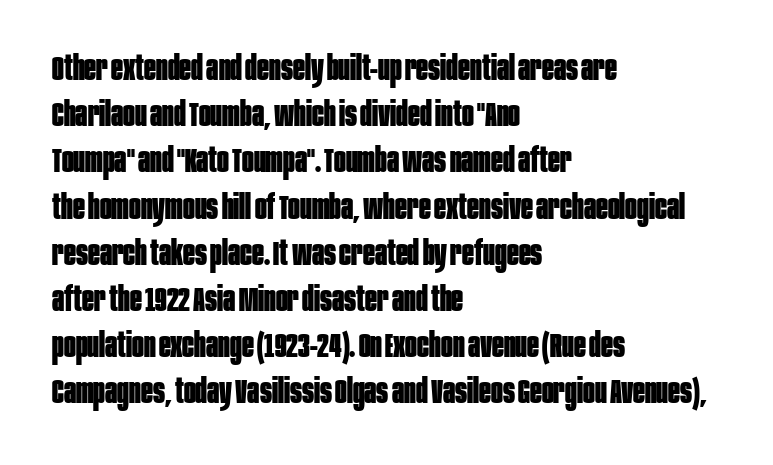
The lines are quadded left. No word sits above an underline. This sample uses plain, unmodified letter spacing. If you measured baseline to baseline, you'd find a middling distance. You could not count columns in this text — the font is proportionally spaced. These lines are composed in type without serifs.
